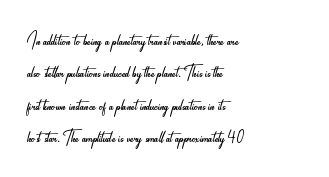
The words here are not underlined. Whoever set this chose a conventional vertical rhythm. Honestly, the letter spacing is just normal — you wouldn't notice it. Compared with a centered layout, this one pins lines to the left instead. The weight tops out at a normal text grade.
